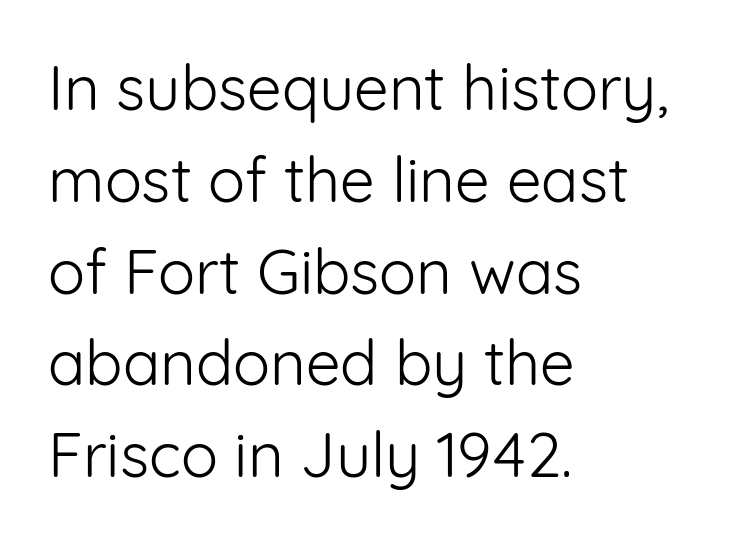
The letters advance in unequal steps, a hallmark of proportional type. This sample uses plain, unmodified letter spacing. Bare-footed words on every line. The text block is weighted toward the left margin, trailing off unevenly rightward. Nothing sits at the stroke ends, so this counts as sans-serif. This reads as an unemphasized weight, regular at the heaviest.
